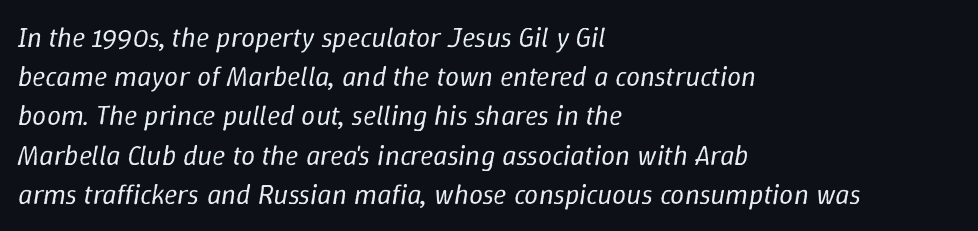
The image shows 28 px regular-weight type, italic (leaning right); set left-aligned, normal line spacing (1.4x), normal letter spacing, not underlined; low stroke contrast and a medium x-height.
